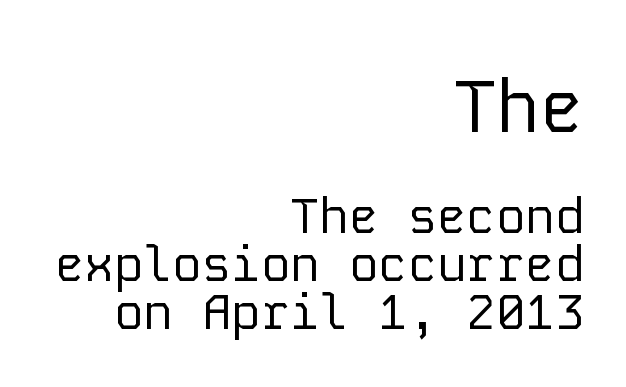
This reads as an unemphasized weight, regular at the heaviest. Examine the stroke ends and you'll find no serifs. Do the letters lean? They stand straight. This rendering leaves character spacing at its baseline value. The baseline area is clear.
